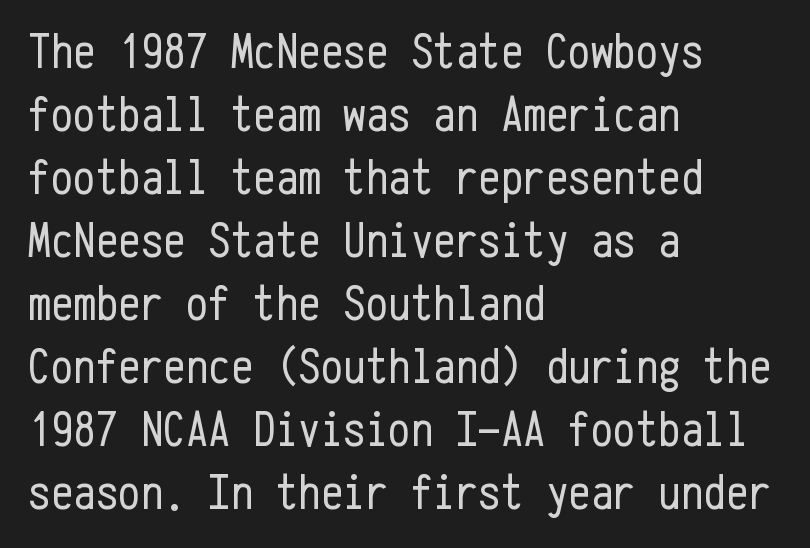
The image shows 50 px regular-weight, condensed sans-serif type, upright, monospaced; set left-aligned, normal line spacing (1.26x), normal letter spacing, not underlined; low stroke contrast and a medium x-height.
